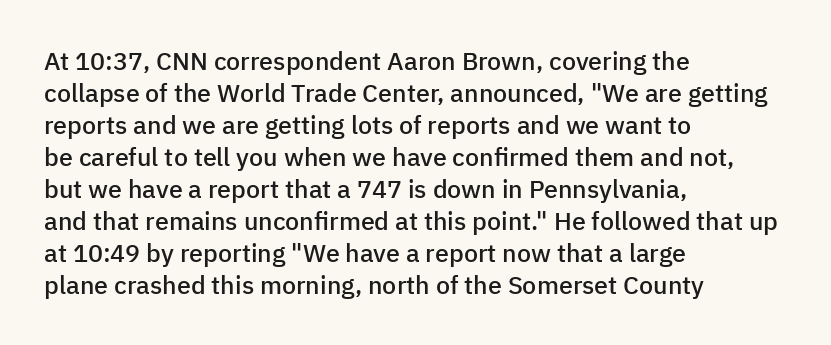
Q: Is the text bold? A: Semi-bold.
Q: Is the text italic (slanted)? A: No, it is upright.
Q: Is the text underlined? A: No.
Q: How is the paragraph aligned? A: Left-aligned.
Q: Is the spacing between letters normal or unusually wide? A: Normal.
Q: Is the spacing between lines tight, normal or loose? A: Normal.
